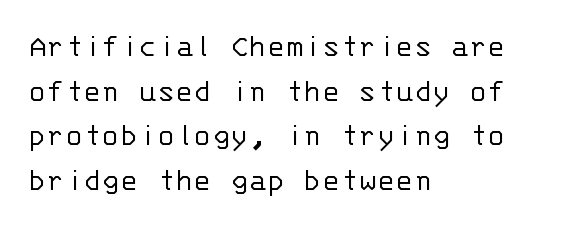
Q: Is the text bold? A: No.
Q: Is the text italic (slanted)? A: No, it is upright.
Q: Is the typeface a serif or a sans-serif typeface? A: Sans-serif.
Q: Is the text underlined? A: No.
Q: How is the paragraph aligned? A: Left-aligned.
Q: Is the spacing between letters normal or unusually wide? A: Normal.
Q: Is the spacing between lines tight, normal or loose? A: Normal.
Q: Width (condensed, normal, or wide)? A: Normal.
Q: Stroke contrast? A: Low.
Q: x-height? A: Large.
Q: Monospaced? A: Yes.
